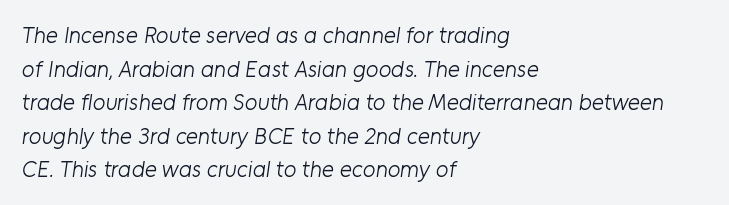
The image shows 23 px text type; set left-aligned, normal line spacing (1.46x), normal letter spacing, not underlined.
